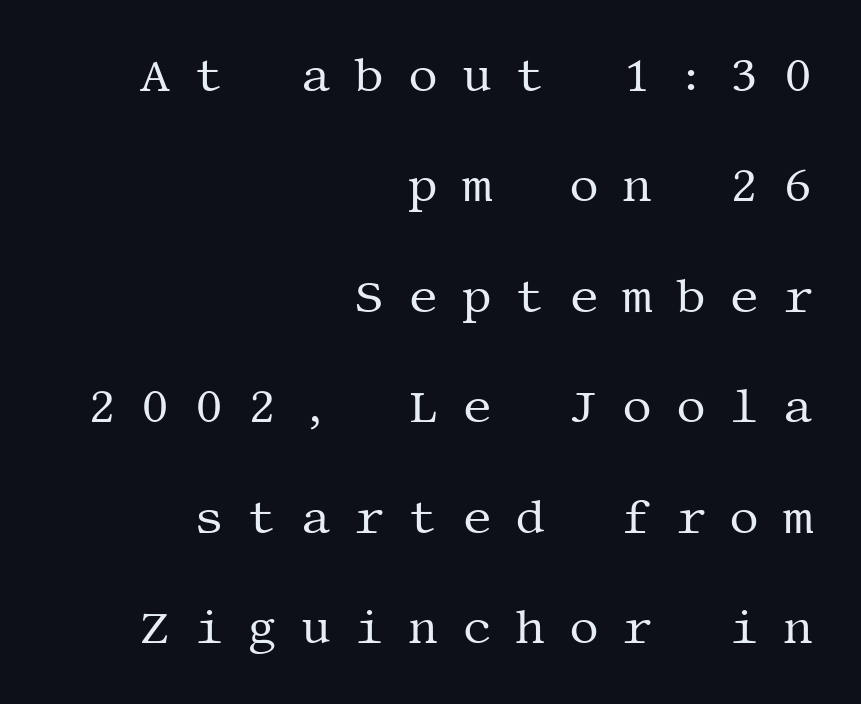
Q: Is the text bold? A: No.
Q: Is the text italic (slanted)? A: No, it is upright.
Q: Is the typeface a serif or a sans-serif typeface? A: Serif.
Q: Is the text underlined? A: No.
Q: How is the paragraph aligned? A: Right-aligned.
Q: Is the spacing between letters normal or unusually wide? A: Unusually wide.
Q: Is the spacing between lines tight, normal or loose? A: Loose.
Q: Width (condensed, normal, or wide)? A: Normal.
Q: Stroke contrast? A: Medium.
Q: x-height? A: Large.
